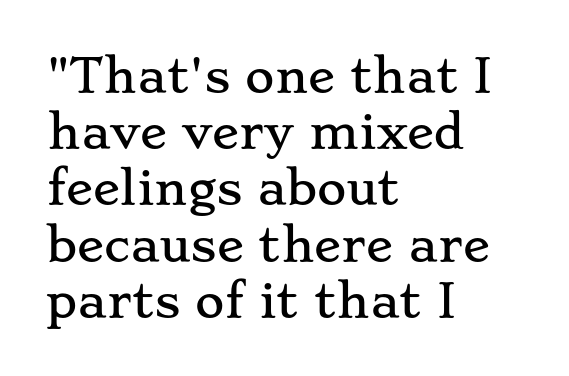
Vertically, the passage feels balanced, rows spaced as you'd expect. Students, note that the glyphs here touch the page at normal intervals. The string is rendered with underlining switched off. This rendering employs a face with finishing strokes, i.e., a serif.
